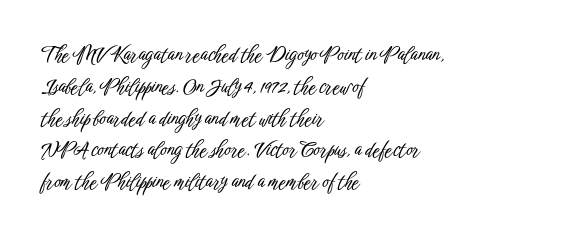
Q: Is the text italic (slanted)? A: Yes.
Q: Is the text underlined? A: No.
Q: How is the paragraph aligned? A: Left-aligned.
Q: Is the spacing between letters normal or unusually wide? A: Normal.
Q: Is the spacing between lines tight, normal or loose? A: Normal.
